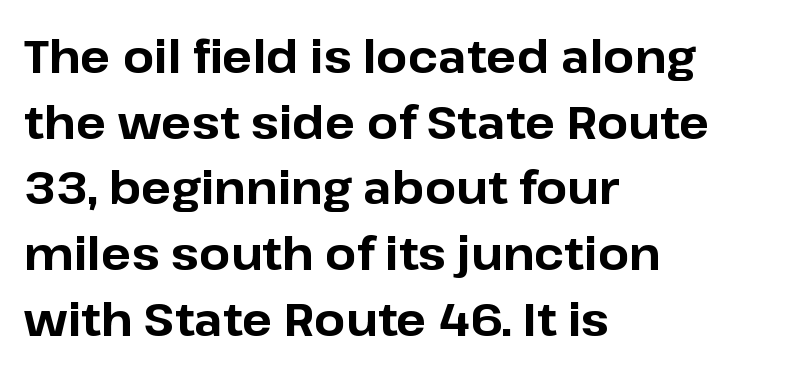
{"serif": "no", "italic": "no", "bold": "yes", "weight": "bold", "width": "normal", "stroke_contrast": "low", "x_height": "medium", "monospaced": "no", "underline": "no", "align": "left", "line_spacing": "normal", "line_spacing_ratio": 1.46, "letter_spacing": "normal", "letter_spacing_em": 0.0, "glyph_px": 45}
